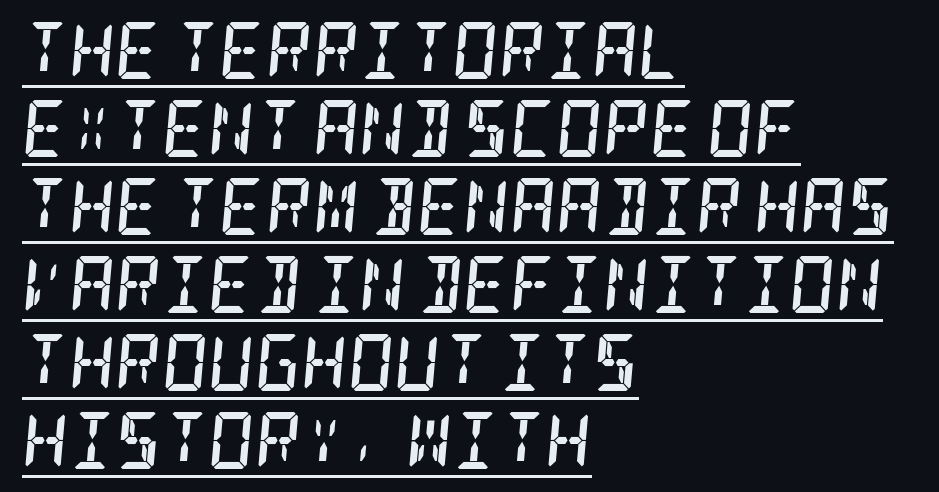
{"serif": "yes", "italic": "yes", "lean": "right", "slant_degrees": 5, "bold": "yes", "weight": "semibold", "width": "condensed", "stroke_contrast": "low", "x_height": "large", "underline": "yes", "align": "left", "line_spacing": "normal", "line_spacing_ratio": 1.37, "letter_spacing": "normal", "letter_spacing_em": 0.0, "glyph_px": 57}
